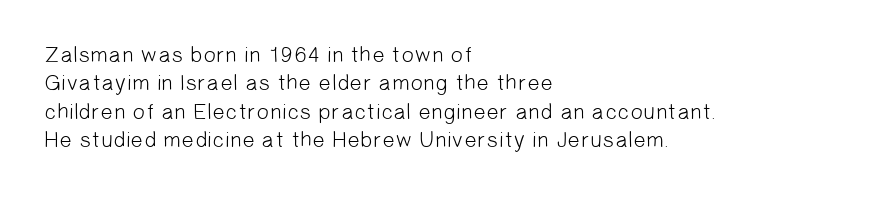
The image shows 22 px text type; set left-aligned, normal line spacing (1.29x), normal letter spacing, not underlined.
